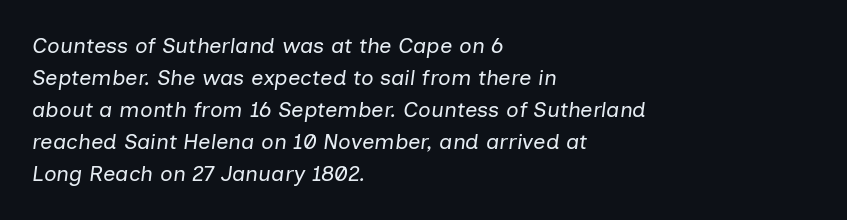
{"italic": "yes", "lean": "right", "slant_degrees": 7, "bold": "no", "underline": "no", "align": "left", "line_spacing": "normal", "line_spacing_ratio": 1.46, "letter_spacing": "normal", "letter_spacing_em": 0.0, "glyph_px": 22}
